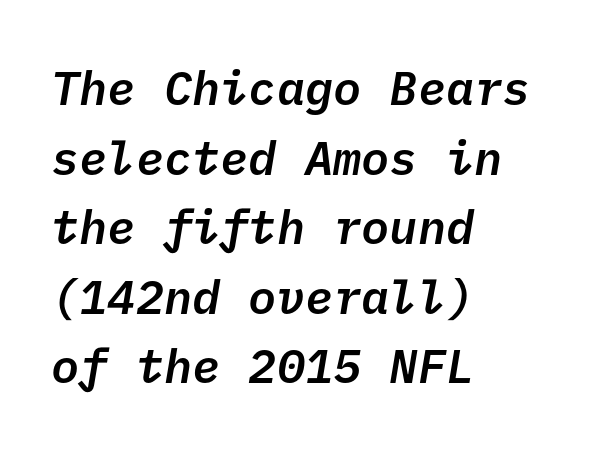
The image shows 47 px semibold sans-serif type; set left-aligned, normal line spacing (1.48x), normal letter spacing, not underlined; low stroke contrast and a medium x-height.
